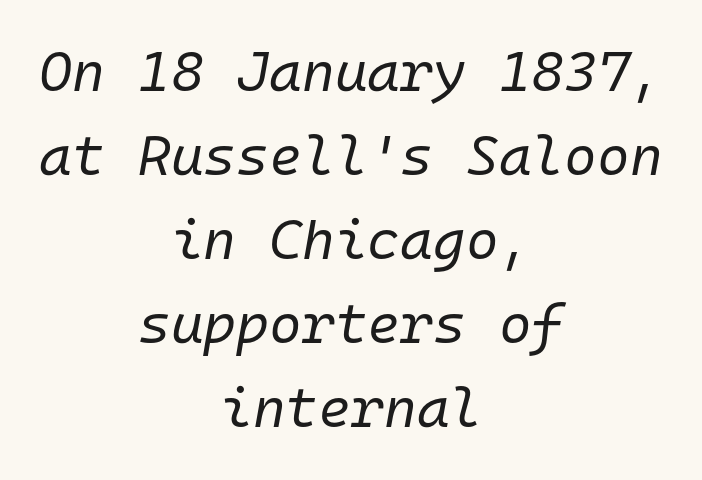
Q: Is the text bold? A: No.
Q: Is the text italic (slanted)? A: Yes, it leans right by about 10 degrees.
Q: Is the text underlined? A: No.
Q: How is the paragraph aligned? A: Centered.
Q: Is the spacing between letters normal or unusually wide? A: Normal.
Q: Is the spacing between lines tight, normal or loose? A: Normal.
Q: Width (condensed, normal, or wide)? A: Normal.
Q: Stroke contrast? A: Low.
Q: x-height? A: Medium.
Q: Monospaced? A: Yes.
